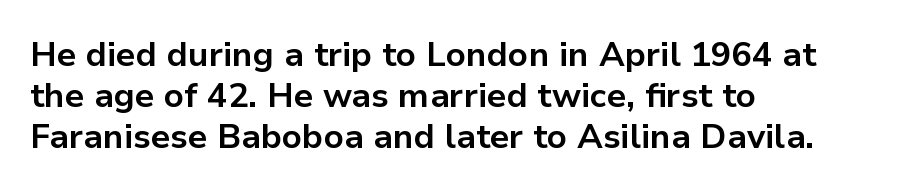
Each row of text sits above clean, open space. Varying glyph widths throughout — classic text-font behaviour. Serif or sans? Sans — the stroke terminals are bare. This is heavy type, rendered in bold. Is the letter spacing exaggerated? No — it looks like the ordinary default.
